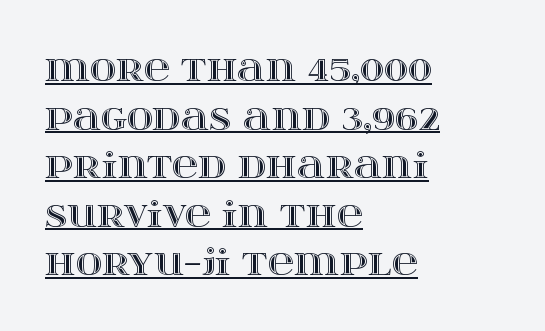
{"italic": "no", "width": "wide", "x_height": "large", "monospaced": "no", "underline": "yes", "align": "left", "line_spacing": "normal", "line_spacing_ratio": 1.35, "letter_spacing": "normal", "letter_spacing_em": 0.0, "glyph_px": 36}
